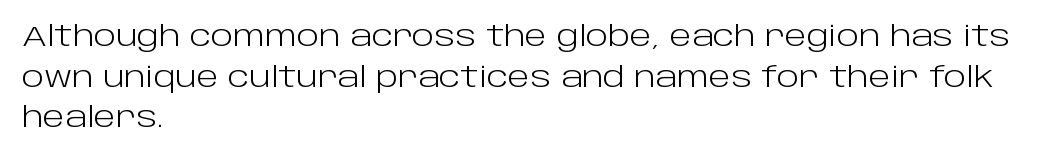
Q: Is the text bold? A: No.
Q: Is the text italic (slanted)? A: No, it is upright.
Q: Is the typeface a serif or a sans-serif typeface? A: Sans-serif.
Q: Is the text underlined? A: No.
Q: How is the paragraph aligned? A: Left-aligned.
Q: Is the spacing between letters normal or unusually wide? A: Normal.
Q: Is the spacing between lines tight, normal or loose? A: Normal.
Q: Width (condensed, normal, or wide)? A: Normal.
Q: Stroke contrast? A: Low.
Q: x-height? A: Large.
Q: Monospaced? A: No.
